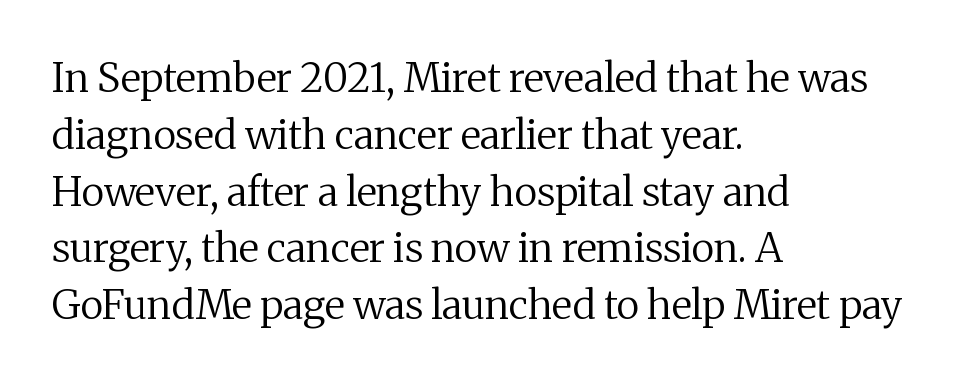
Regarding serifs, this sample has them. Do the characters align in a grid? No, the font is proportional. How are the letters spaced? Ordinarily, with no added tracking. The lines sit at an ordinary, default distance from one another.
